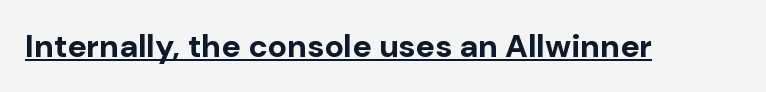
Q: Is the text bold? A: Yes.
Q: Is the text italic (slanted)? A: No, it is upright.
Q: Is the typeface a serif or a sans-serif typeface? A: Sans-serif.
Q: Is the text underlined? A: Yes.
Q: Is the spacing between letters normal or unusually wide? A: Normal.
Q: Width (condensed, normal, or wide)? A: Normal.
Q: Stroke contrast? A: Low.
Q: x-height? A: Medium.
Q: Monospaced? A: No.
